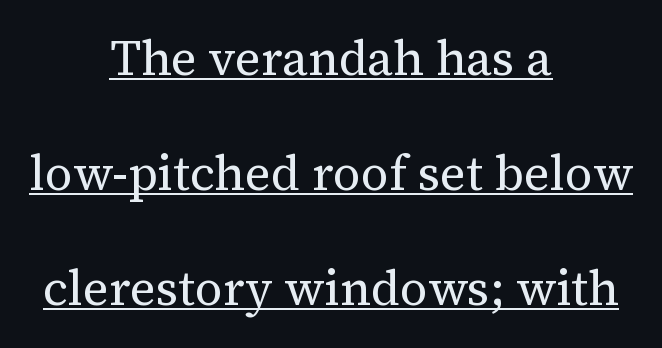
Heaviness? Minimal to ordinary, like unemphasized prose. Character widths vary here, with narrow letters taking less room than wide ones. Caption: multi-line text, centered on the measure. Is there any slant? The stems are plumb. Horizontal bands of white between lines are thick stripes.
